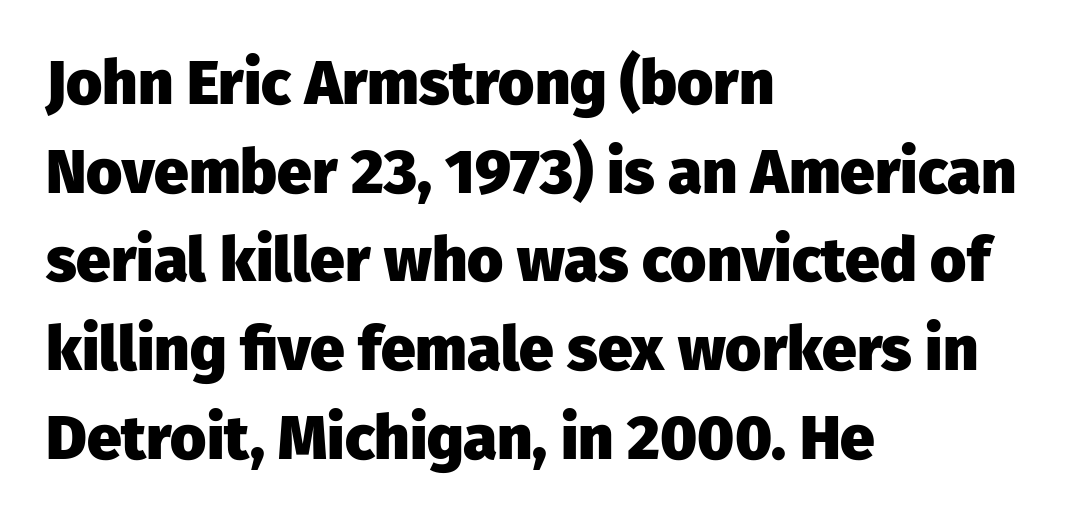
Proportional: the letters do not fall into vertical columns. The type family on display is of the sans-serif kind. Designer's note — italics off, roman on. Here the glyphs are tracked normally, forming tight word shapes.
